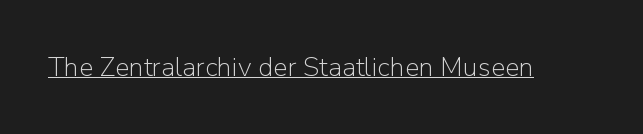
The image shows 27 px text type, upright; set normal letter spacing, underlined.
